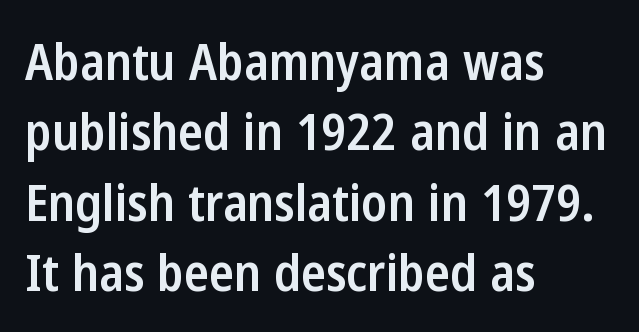
{"serif": "no", "italic": "no", "bold": "semi", "weight": "semibold", "width": "condensed", "stroke_contrast": "low", "x_height": "medium", "monospaced": "no", "underline": "no", "align": "left", "line_spacing": "normal", "line_spacing_ratio": 1.38, "letter_spacing": "normal", "letter_spacing_em": 0.0, "glyph_px": 51}
